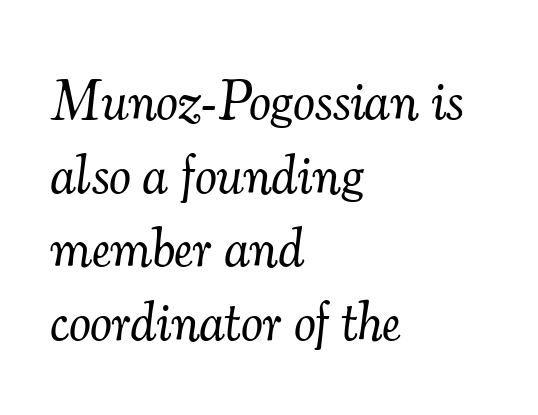
The image shows 55 px light serif type, italic (leaning right); set left-aligned, normal line spacing (1.34x), normal letter spacing, not underlined; medium stroke contrast and a small x-height.
